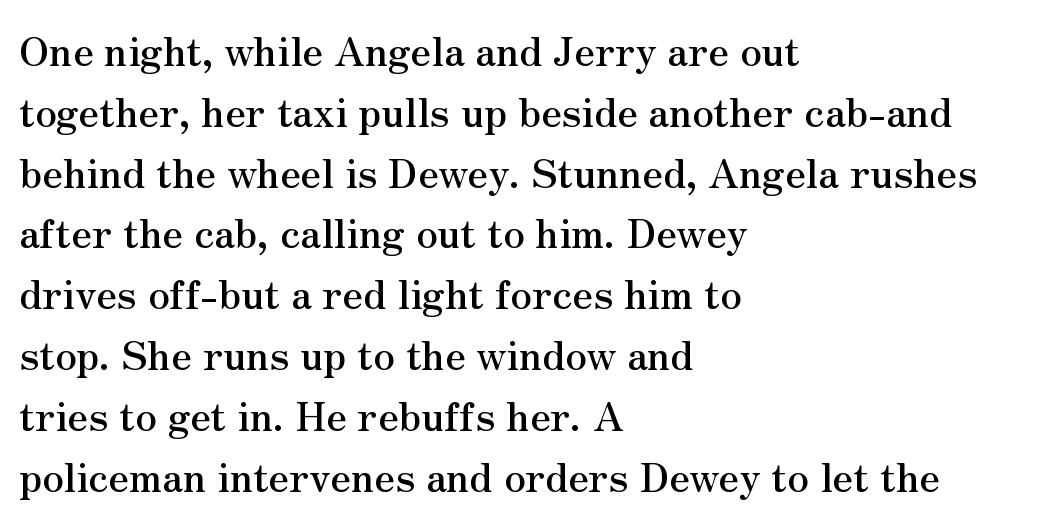
Caption: standard tracking, unaltered. Yep, those are serifs on the letters. Underline: absent. The block of text has a typical density, with ordinary space between rows. The lines in this sample share a left origin and differ only in where they stop. This sample uses an upright cut, with every glyph sitting square on the baseline.
